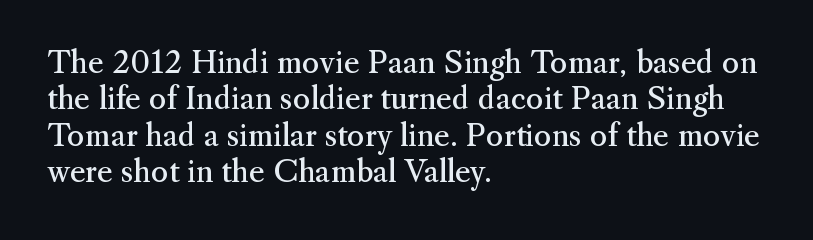
The image shows 30 px regular-weight serif type, upright; set left-aligned, line spacing 1.21x, normal letter spacing, not underlined; medium stroke contrast and a small x-height.
